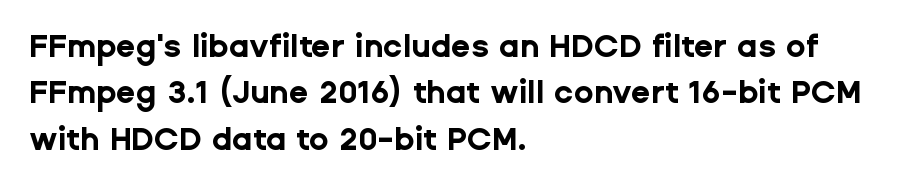
Q: Is the text bold? A: Yes.
Q: Is the text italic (slanted)? A: No, it is upright.
Q: Is the typeface a serif or a sans-serif typeface? A: Sans-serif.
Q: Is the text underlined? A: No.
Q: How is the paragraph aligned? A: Left-aligned.
Q: Is the spacing between letters normal or unusually wide? A: Normal.
Q: Is the spacing between lines tight, normal or loose? A: Normal.
Q: Width (condensed, normal, or wide)? A: Normal.
Q: Stroke contrast? A: Low.
Q: x-height? A: Medium.
Q: Monospaced? A: No.
